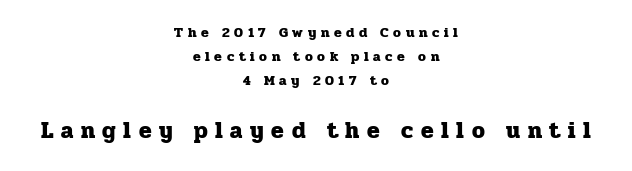
{"italic": "no", "bold": "yes", "underline": "no", "align": "center", "line_spacing_ratio": 1.73, "letter_spacing": "wide", "letter_spacing_em": 0.33, "larger_block": "second", "size_ratio": 1.64, "glyph_px": 23}
